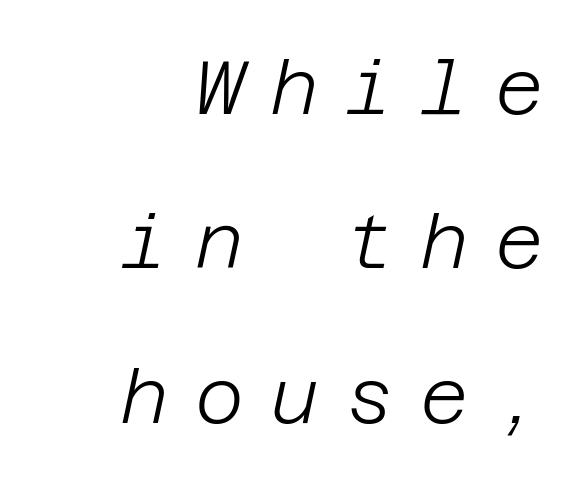
{"italic": "yes", "lean": "right", "slant_degrees": 12, "bold": "no", "weight": "light", "width": "normal", "stroke_contrast": "low", "x_height": "large", "underline": "no", "align": "right", "line_spacing": "loose", "line_spacing_ratio": 2.06, "letter_spacing": "wide", "letter_spacing_em": 0.35, "glyph_px": 75}
